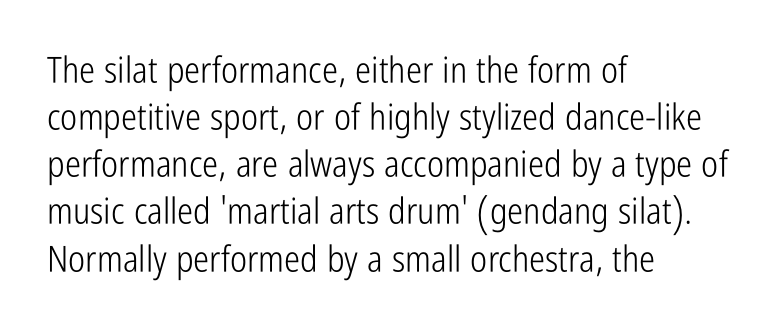
Q: Is the text bold? A: No.
Q: Is the text italic (slanted)? A: No, it is upright.
Q: Is the typeface a serif or a sans-serif typeface? A: Sans-serif.
Q: Is the text underlined? A: No.
Q: How is the paragraph aligned? A: Left-aligned.
Q: Is the spacing between letters normal or unusually wide? A: Normal.
Q: Is the spacing between lines tight, normal or loose? A: Normal.
Q: Width (condensed, normal, or wide)? A: Condensed.
Q: Stroke contrast? A: Low.
Q: x-height? A: Medium.
Q: Monospaced? A: No.
